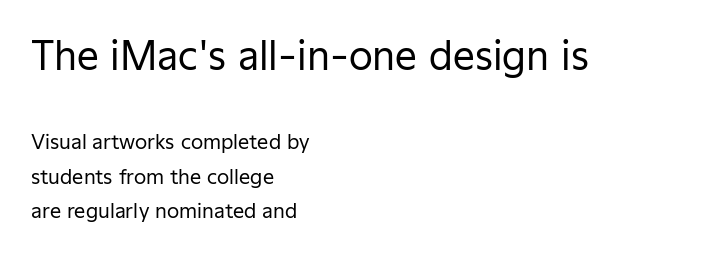
Layout note: lines flush left. Vertical stems look standard width or narrower in stroke. Posture: vertical. Whoever set this made the first block the dominant, larger element. The letters sit at their default tracking, neither squeezed nor spread. Bare-footed words on every line.
